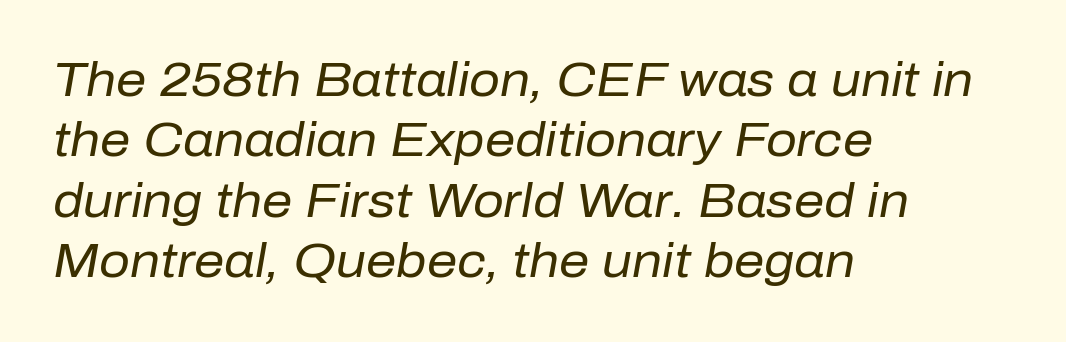
The image shows 48 px regular-weight type, italic (leaning right); set left-aligned, normal line spacing (1.26x), normal letter spacing, not underlined; low stroke contrast and a medium x-height.
